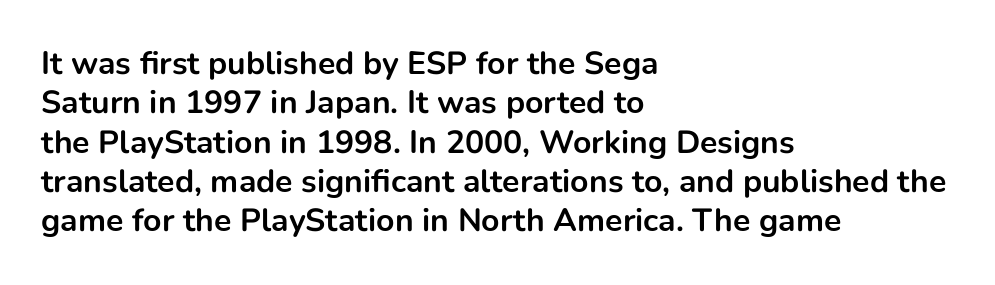
{"serif": "no", "italic": "no", "bold": "yes", "weight": "bold", "width": "normal", "stroke_contrast": "low", "x_height": "medium", "monospaced": "no", "underline": "no", "align": "left", "line_spacing_ratio": 1.23, "letter_spacing": "normal", "letter_spacing_em": 0.0, "glyph_px": 32}
